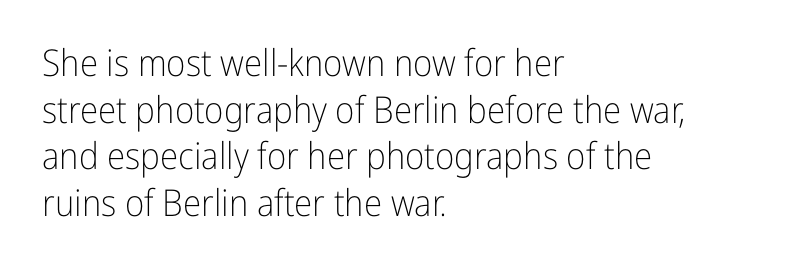
How would I describe the line gaps? Plain and ordinary. The characters display no serif detailing; their extremities are plain. Compared with a centered layout, this one pins lines to the left instead. You could call the tracking neutral — neither tight nor loose. The weight would be labelled regular, book, light, or lighter still. No word sits above an underline.
